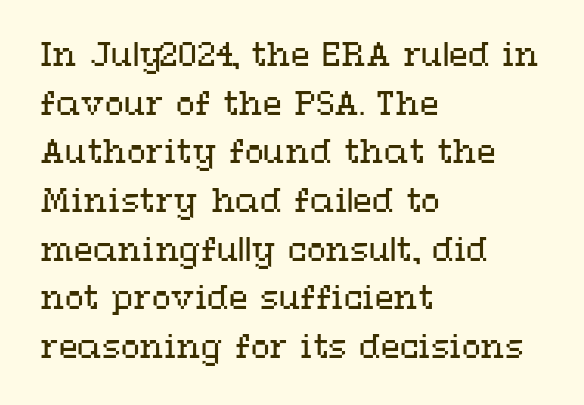
Q: Is the text bold? A: No.
Q: Is the text italic (slanted)? A: No, it is upright.
Q: Is the text underlined? A: No.
Q: How is the paragraph aligned? A: Left-aligned.
Q: Is the spacing between letters normal or unusually wide? A: Normal.
Q: Is the spacing between lines tight, normal or loose? A: Normal.
Q: Width (condensed, normal, or wide)? A: Wide.
Q: Stroke contrast? A: Medium.
Q: x-height? A: Medium.
Q: Monospaced? A: No.
